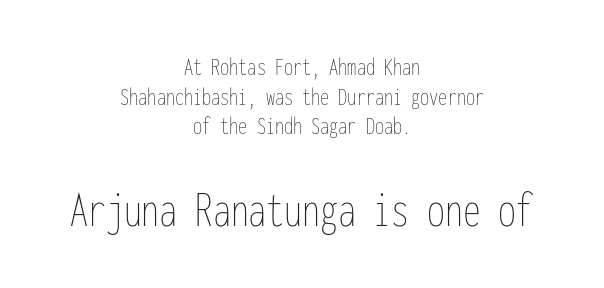
Q: Is the text bold? A: No.
Q: Is the text italic (slanted)? A: No, it is upright.
Q: Is the text underlined? A: No.
Q: How is the paragraph aligned? A: Centered.
Q: Is the spacing between letters normal or unusually wide? A: Normal.
Q: Is the spacing between lines tight, normal or loose? A: Tight.
Q: Which block of text is set in a larger size, the first (top) or the second (bottom)? A: The second (bottom) one.
Q: Width (condensed, normal, or wide)? A: Condensed.
Q: Stroke contrast? A: Low.
Q: x-height? A: Medium.
Q: Monospaced? A: Yes.
